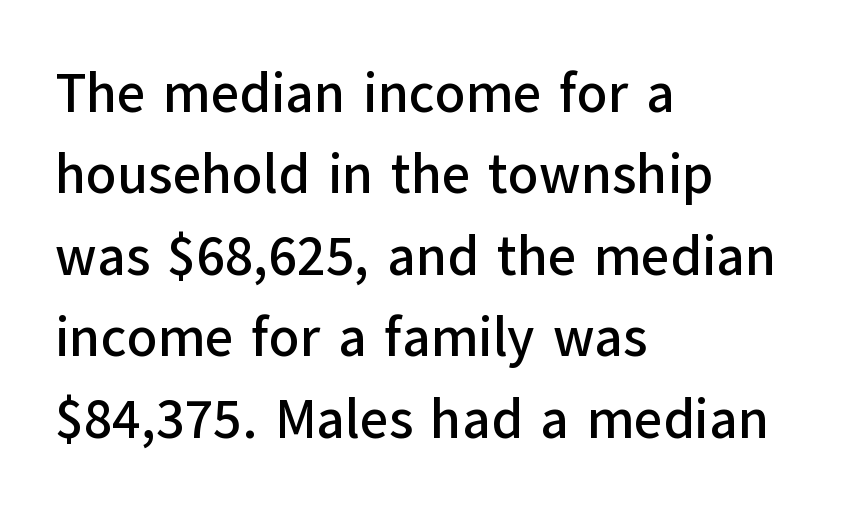
Q: Is the text italic (slanted)? A: No, it is upright.
Q: Is the typeface a serif or a sans-serif typeface? A: Sans-serif.
Q: Is the text underlined? A: No.
Q: How is the paragraph aligned? A: Left-aligned.
Q: Is the spacing between letters normal or unusually wide? A: Normal.
Q: Is the spacing between lines tight, normal or loose? A: Normal.
Q: Width (condensed, normal, or wide)? A: Normal.
Q: Stroke contrast? A: Low.
Q: x-height? A: Medium.
Q: Monospaced? A: No.
